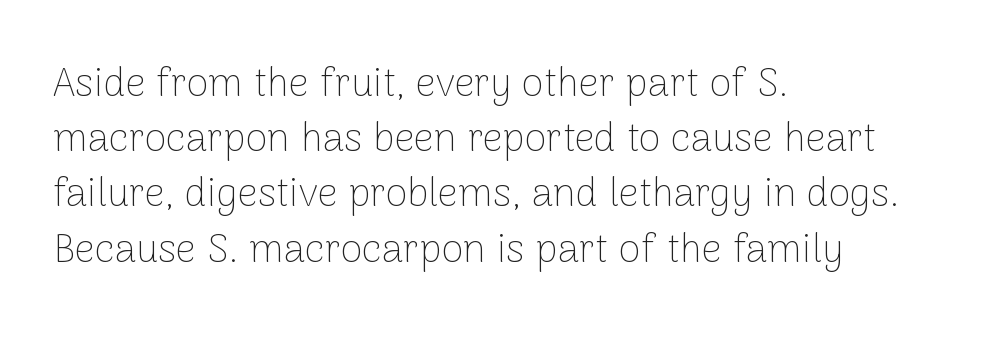
Q: Is the text bold? A: No.
Q: Is the text italic (slanted)? A: No, it is upright.
Q: Is the typeface a serif or a sans-serif typeface? A: Sans-serif.
Q: Is the text underlined? A: No.
Q: How is the paragraph aligned? A: Left-aligned.
Q: Is the spacing between letters normal or unusually wide? A: Normal.
Q: Is the spacing between lines tight, normal or loose? A: Normal.
Q: Width (condensed, normal, or wide)? A: Normal.
Q: Stroke contrast? A: Low.
Q: x-height? A: Medium.
Q: Monospaced? A: No.
